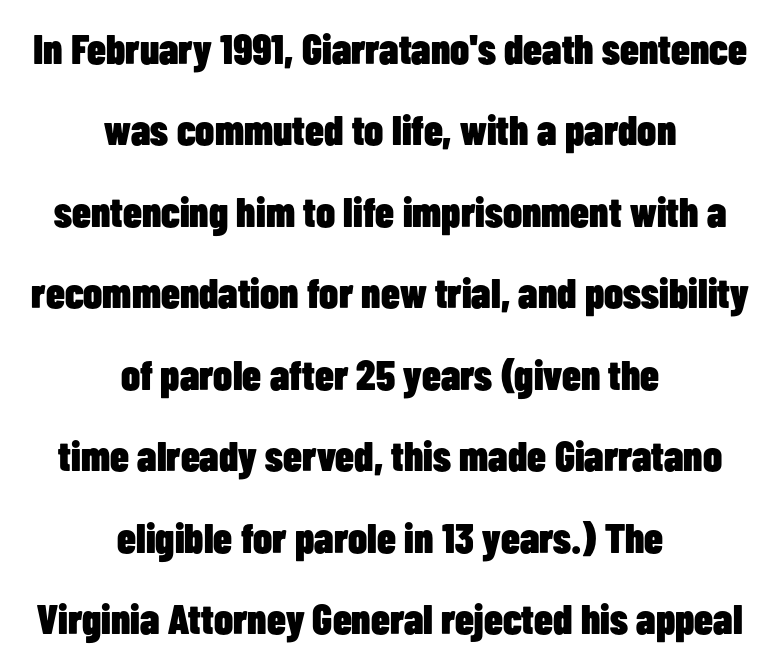
Q: Is the text bold? A: Yes.
Q: Is the text italic (slanted)? A: No, it is upright.
Q: Is the typeface a serif or a sans-serif typeface? A: Sans-serif.
Q: Is the text underlined? A: No.
Q: How is the paragraph aligned? A: Centered.
Q: Is the spacing between letters normal or unusually wide? A: Normal.
Q: Is the spacing between lines tight, normal or loose? A: Loose.
Q: Width (condensed, normal, or wide)? A: Condensed.
Q: Stroke contrast? A: Low.
Q: x-height? A: Medium.
Q: Monospaced? A: No.
